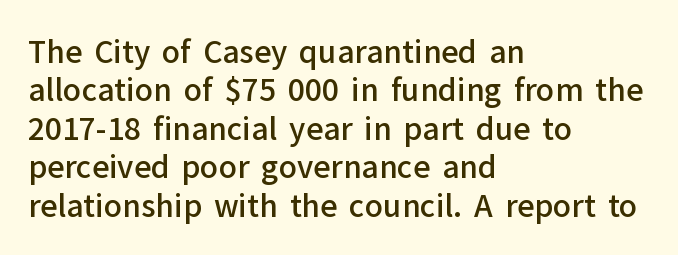
The image shows 30 px semibold sans-serif type, upright; set left-aligned, normal line spacing (1.28x), normal letter spacing, not underlined; low stroke contrast and a medium x-height.
